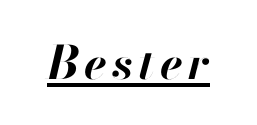
The letters advance in unequal steps, a hallmark of proportional type. A continuous stroke trails under the words, as in a hyperlink. The passage shown leans; its letterforms are oblique. Typesetter's note: full bold, strokes at maximum text heaviness.
